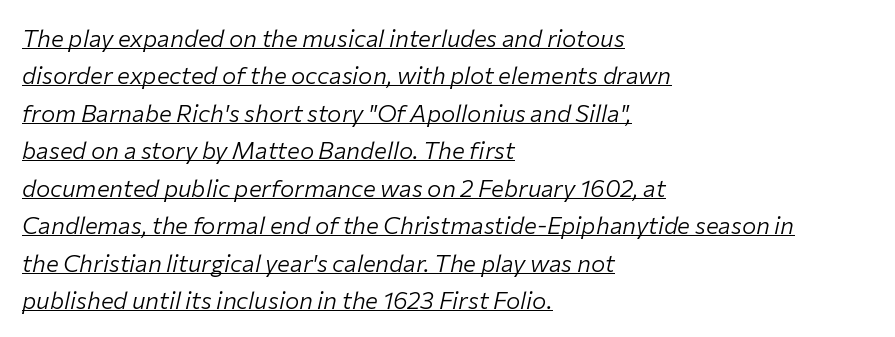
{"italic": "yes", "lean": "right", "slant_degrees": 12, "bold": "no", "underline": "yes", "align": "left", "line_spacing": "normal", "line_spacing_ratio": 1.56, "letter_spacing": "normal", "letter_spacing_em": 0.0, "glyph_px": 24}
